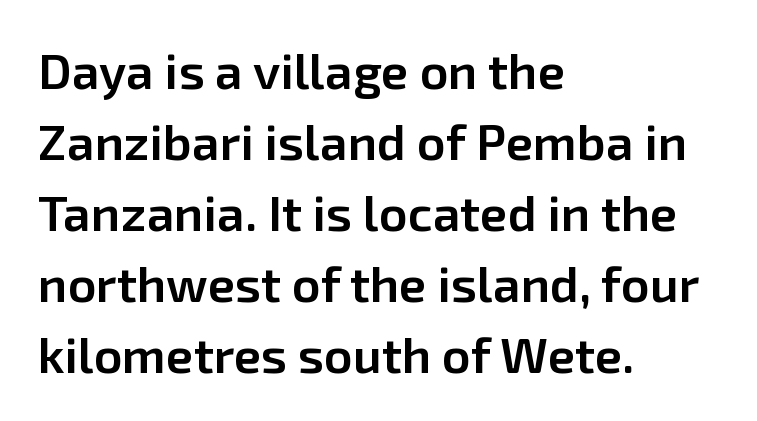
Students, this is semibold: more ink than regular, less than bold. Rendered with straight, roman letterforms. The passage shown is typed in a proportional face where columns would drift. Does the copy run flush right? No — it runs flush left.
